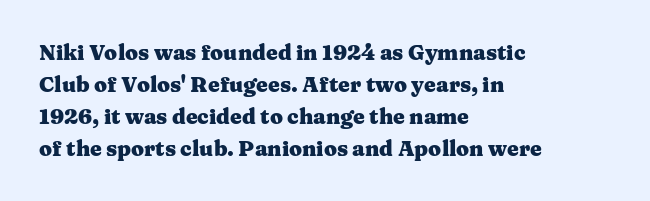
The image shows 21 px bold type, upright; set left-aligned, normal line spacing (1.52x), normal letter spacing, not underlined.
